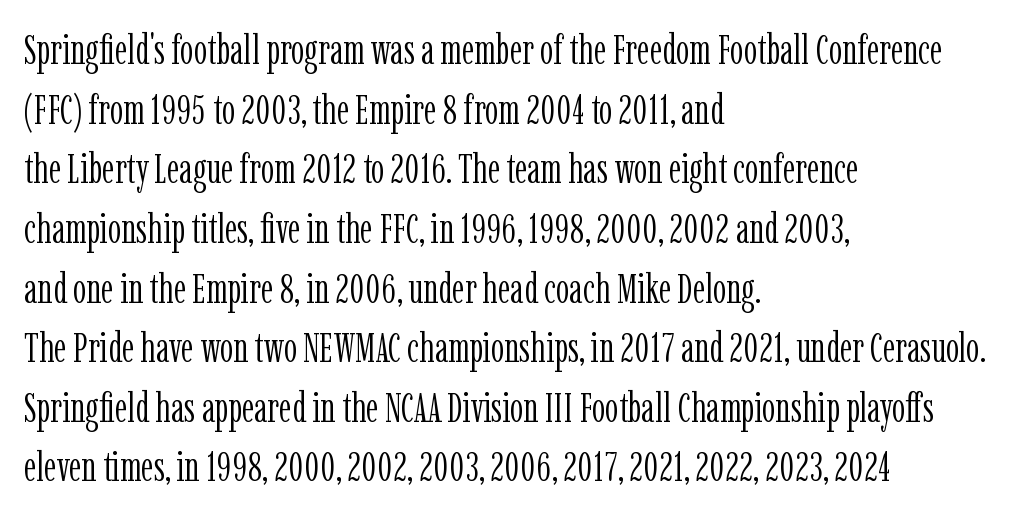
The image shows 42 px light, condensed serif type, upright; set left-aligned, normal line spacing (1.42x), normal letter spacing, not underlined; low stroke contrast and a medium x-height.
